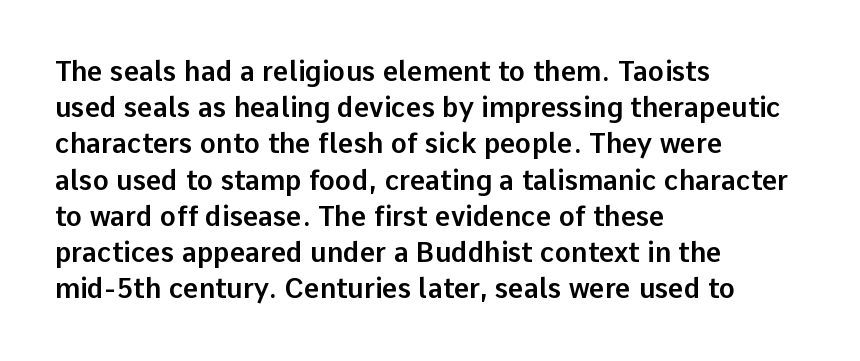
A normal amount of white space separates one row of letters from the next. Rendered with straight, roman letterforms. Rule under the text: the space is simply empty. Glyph-to-glyph distance matches everyday printed text. Horizontal alignment here is leftward, the default for most running prose.
